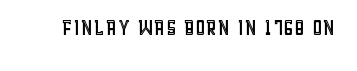
{"italic": "no", "underline": "no", "letter_spacing": "normal", "letter_spacing_em": 0.0, "glyph_px": 27}
